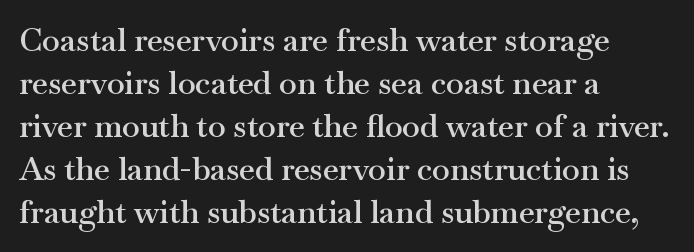
Every letter is mildly thick-stroked: semibold rather than bold. The passage is arranged the way most books set body copy — flush left. The typeface chosen for these lines features serifs. Varying glyph widths throughout — classic text-font behaviour.
